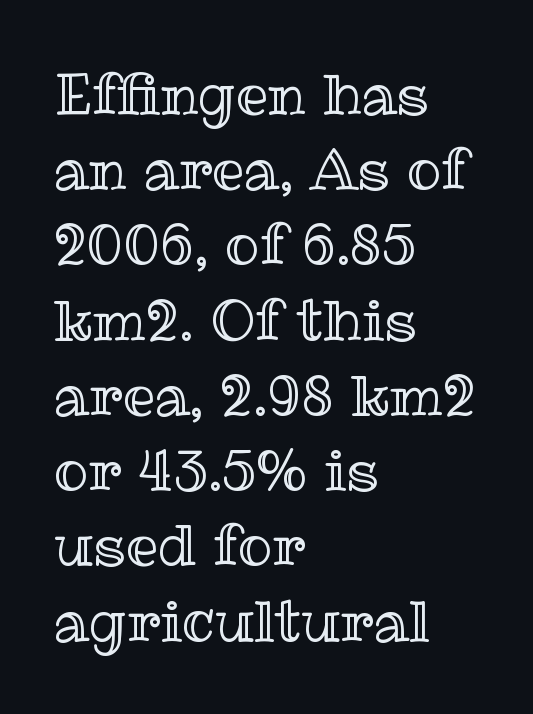
{"italic": "no", "width": "normal", "x_height": "medium", "monospaced": "no", "underline": "no", "align": "left", "line_spacing": "normal", "line_spacing_ratio": 1.32, "letter_spacing": "normal", "letter_spacing_em": 0.0, "glyph_px": 57}
